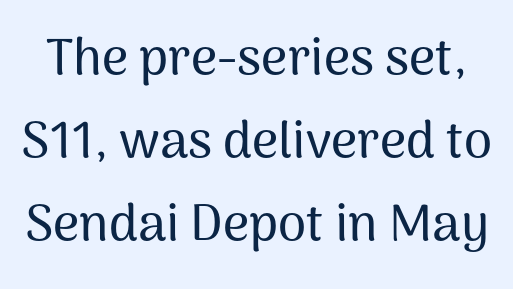
In terms of letterform style, serifs are entirely absent. Italic? Not at all — the glyphs are vertical. Any mark beneath the type? The region is blank. Caption: standard tracking, unaltered. The line-height multiplier appears to be the usual default.
